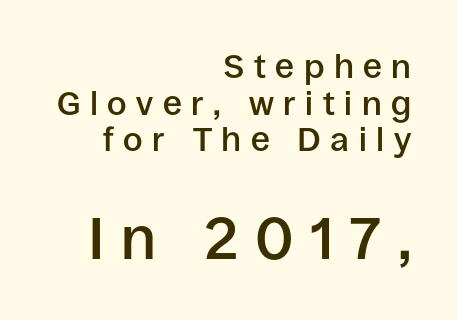
Q: Is the text bold? A: Semi-bold.
Q: Is the text italic (slanted)? A: No, it is upright.
Q: Is the typeface a serif or a sans-serif typeface? A: Sans-serif.
Q: Is the text underlined? A: No.
Q: How is the paragraph aligned? A: Right-aligned.
Q: Is the spacing between letters normal or unusually wide? A: Unusually wide.
Q: Is the spacing between lines tight, normal or loose? A: Tight.
Q: Which block of text is set in a larger size, the first (top) or the second (bottom)? A: The second (bottom) one.
Q: Width (condensed, normal, or wide)? A: Normal.
Q: Stroke contrast? A: Low.
Q: x-height? A: Large.
Q: Monospaced? A: No.
